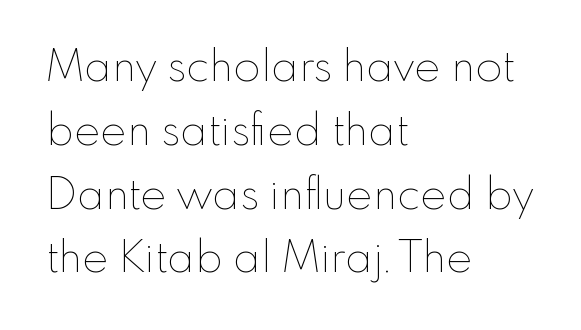
Q: Is the text bold? A: No.
Q: Is the text italic (slanted)? A: No, it is upright.
Q: Is the text underlined? A: No.
Q: How is the paragraph aligned? A: Left-aligned.
Q: Is the spacing between letters normal or unusually wide? A: Normal.
Q: Is the spacing between lines tight, normal or loose? A: Normal.
Q: Width (condensed, normal, or wide)? A: Normal.
Q: Stroke contrast? A: Low.
Q: x-height? A: Small.
Q: Monospaced? A: No.
